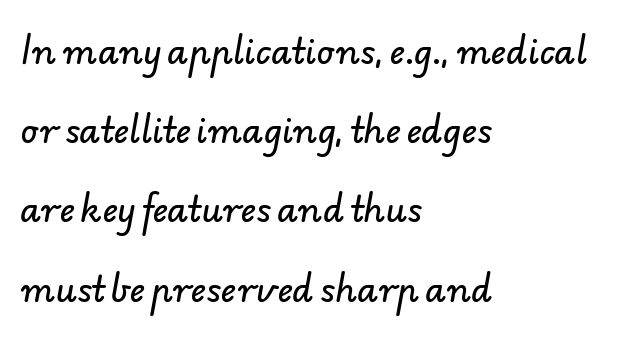
{"serif": "no", "width": "normal", "stroke_contrast": "low", "x_height": "small", "monospaced": "no", "underline": "no", "align": "left", "line_spacing": "loose", "line_spacing_ratio": 2.33, "letter_spacing": "normal", "letter_spacing_em": 0.0, "glyph_px": 34}
